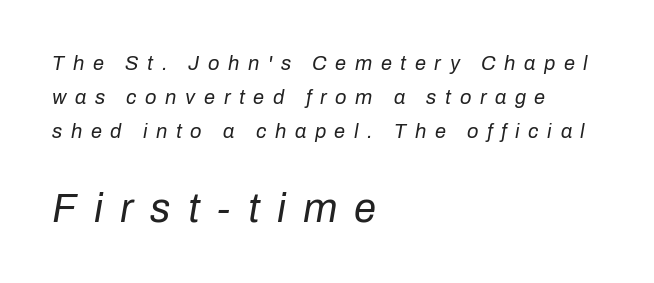
The image shows 40 px regular-weight type, italic (leaning right); set left-aligned, normal line spacing (1.7x), unusually wide letter spacing (+0.43 em), not underlined; the second (bottom) block is 2.0x larger; low stroke contrast and a medium x-height.
